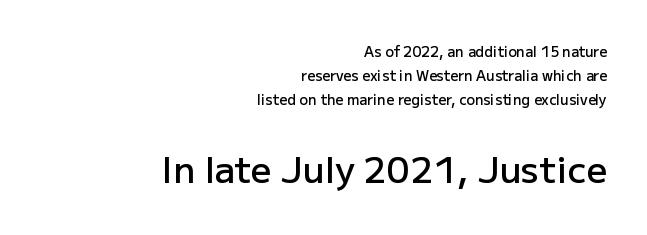
Nope, not italic — everything's standing straight. Unmarked baselines from the first word to the last. The line texture is even and compact thanks to regular tracking. Every letter is mildly thick-stroked: semibold rather than bold. The later block is typeset at a bigger size than the earlier block.
